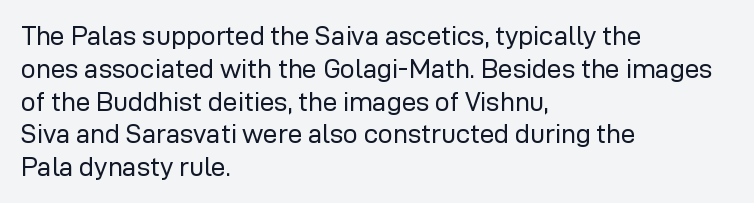
Check the space under the baseline: it is left empty. Posture: upright roman. Is the type heavy? It reads as light-to-regular instead. One-word summary of the alignment: left. The line-height multiplier appears to be the usual default.
